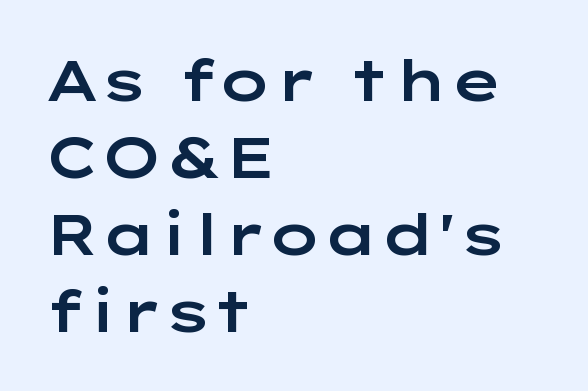
Q: Is the text italic (slanted)? A: No, it is upright.
Q: Is the typeface a serif or a sans-serif typeface? A: Sans-serif.
Q: Is the text underlined? A: No.
Q: How is the paragraph aligned? A: Left-aligned.
Q: Is the spacing between letters normal or unusually wide? A: Normal.
Q: Is the spacing between lines tight, normal or loose? A: Normal.
Q: Width (condensed, normal, or wide)? A: Wide.
Q: Stroke contrast? A: Low.
Q: x-height? A: Medium.
Q: Monospaced? A: No.
